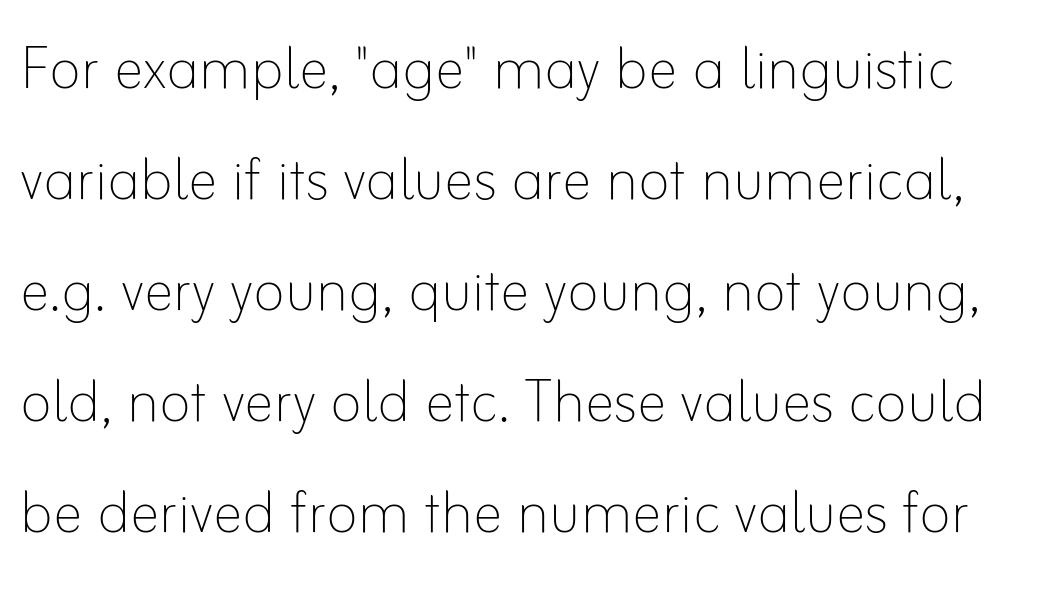
Every stem runs plumb, perpendicular to the baseline. Students, observe: this is what conventionally led text looks like. The face used here is proportionally spaced, like ordinary book or web type. A quiet, ordinary-to-light weight characterises the typeface. Does extra space separate the letters? No, they use regular spacing.
